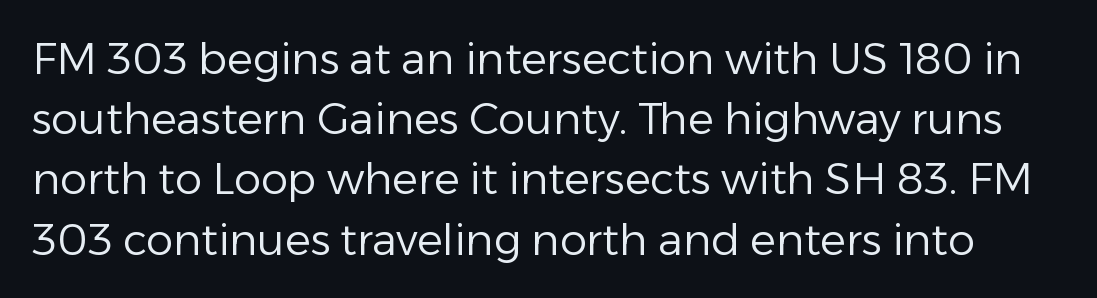
Weight: in the light-to-regular range. Is this a sans? Yes — the strokes have no serifs. Successive baselines arrive at the customary interval. Plain, unruled lines of type. The horizontal fit of the characters is conventional and even. Spacing verdict: proportional, widths tailored to each character.
